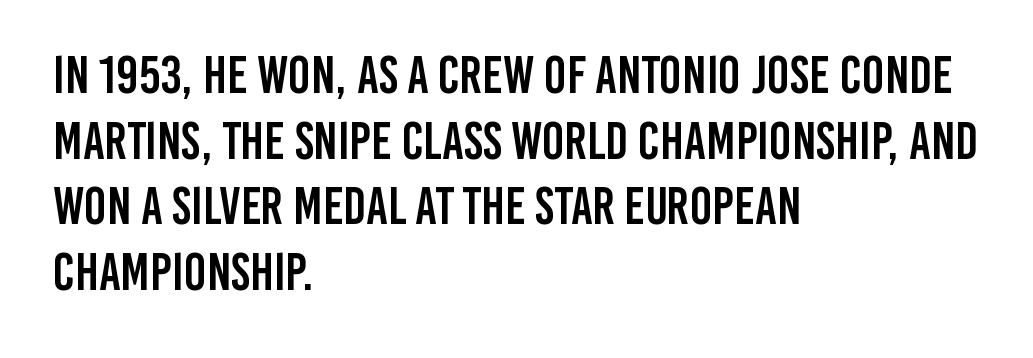
The characters display no serif detailing; their extremities are plain. The baseline area is clear. The letters sit at their default tracking, neither squeezed nor spread. Spacing verdict: proportional, widths tailored to each character. Reading down the block, your eye returns to a fixed left position each line. Posture: straight, roman, zero tilt.
